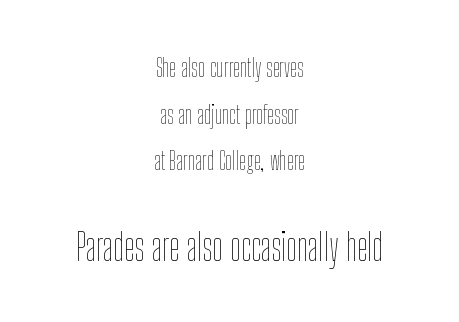
The image shows 38 px thin, condensed type, upright; set centered, line spacing 1.87x, normal letter spacing, not underlined; the second (bottom) block is 1.52x larger; low stroke contrast and a medium x-height.
